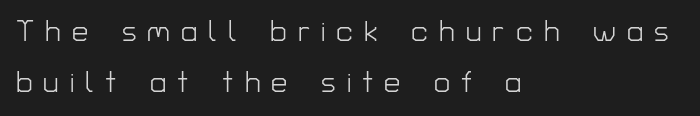
{"serif": "no", "italic": "no", "bold": "no", "weight": "light", "width": "normal", "stroke_contrast": "low", "x_height": "medium", "monospaced": "no", "underline": "no", "align": "left", "line_spacing_ratio": 1.75, "letter_spacing": "wide", "letter_spacing_em": 0.38, "glyph_px": 29}
